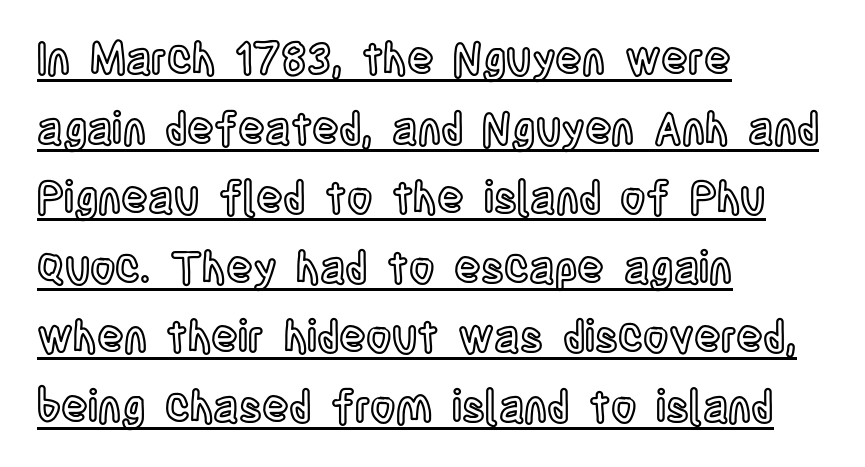
In terms of letterspacing, this is plain default setting. Looks like someone drew a line under every word here. Ascenders rise straight up at ninety degrees. These lines sit exactly where default settings would place them.
